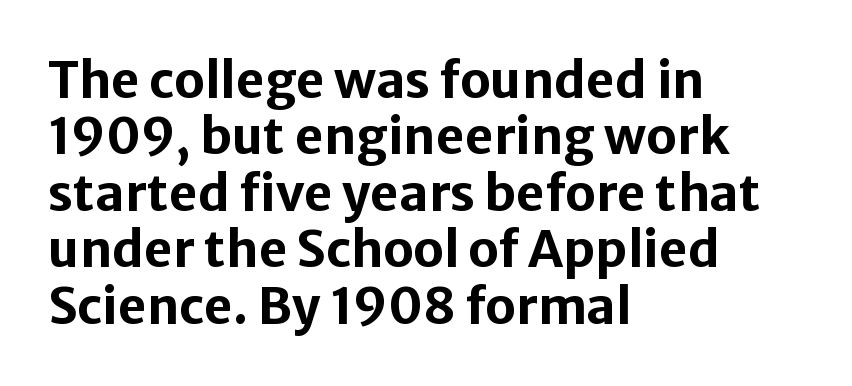
In CSS terms this would be text-align: left. Clear beneath every line of the passage. Style check: upright. The designer went with a sans here, leaving each stem footless. Students, this is bold: see how much ink each stroke carries. Looks like regular typesetting: each glyph gets only the width it needs.
